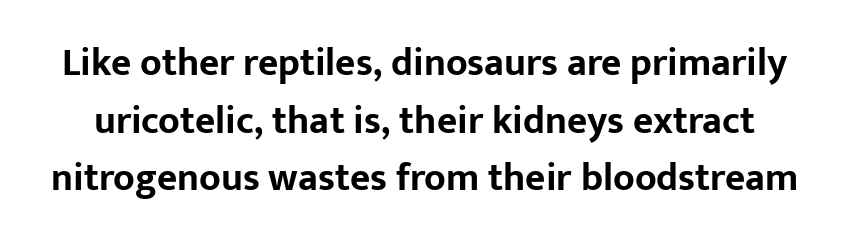
The image shows 39 px bold sans-serif type, upright; set normal line spacing (1.48x), normal letter spacing, not underlined; low stroke contrast and a medium x-height.
